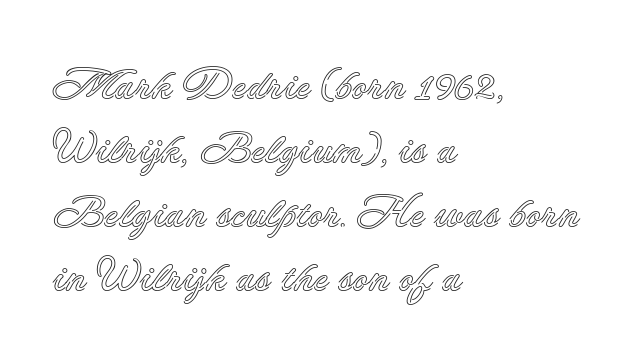
{"width": "normal", "x_height": "small", "monospaced": "no", "underline": "no", "align": "left", "line_spacing": "normal", "line_spacing_ratio": 1.49, "letter_spacing": "normal", "letter_spacing_em": 0.0, "glyph_px": 43}
